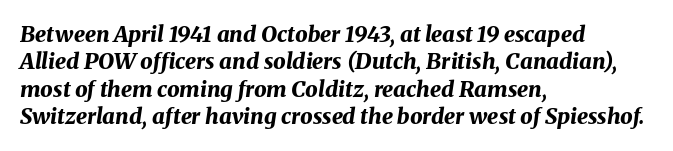
{"italic": "yes", "lean": "right", "slant_degrees": 8, "bold": "yes", "underline": "no", "align": "left", "line_spacing": "normal", "line_spacing_ratio": 1.25, "letter_spacing": "normal", "letter_spacing_em": 0.0, "glyph_px": 22}
